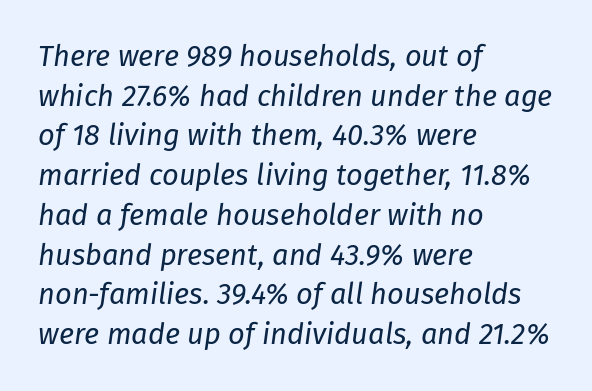
Q: Is the text bold? A: No.
Q: Is the text italic (slanted)? A: Yes, it leans right by about 8 degrees.
Q: Is the text underlined? A: No.
Q: How is the paragraph aligned? A: Left-aligned.
Q: Is the spacing between letters normal or unusually wide? A: Normal.
Q: Is the spacing between lines tight, normal or loose? A: Normal.
Q: Width (condensed, normal, or wide)? A: Normal.
Q: Stroke contrast? A: Low.
Q: x-height? A: Medium.
Q: Monospaced? A: No.
